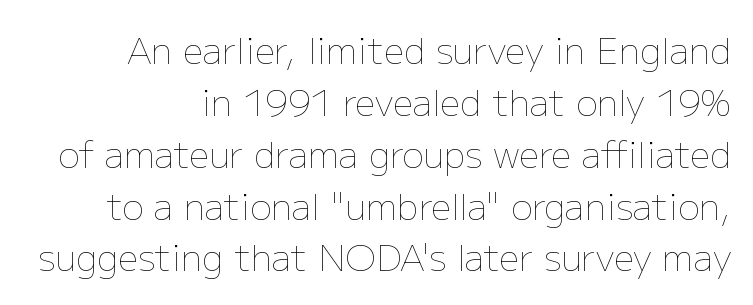
Q: Is the text bold? A: No.
Q: Is the text italic (slanted)? A: No, it is upright.
Q: Is the text underlined? A: No.
Q: How is the paragraph aligned? A: Right-aligned.
Q: Is the spacing between letters normal or unusually wide? A: Normal.
Q: Is the spacing between lines tight, normal or loose? A: Normal.
Q: Width (condensed, normal, or wide)? A: Normal.
Q: Stroke contrast? A: Low.
Q: x-height? A: Medium.
Q: Monospaced? A: No.
